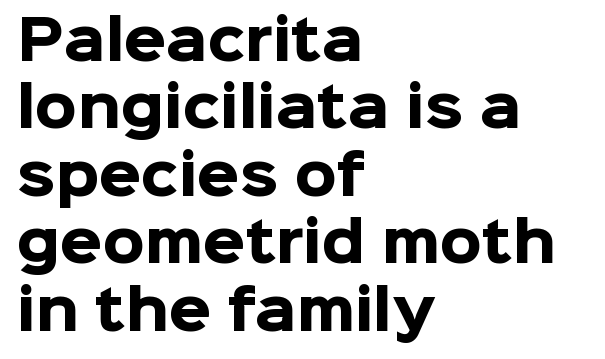
Think of a printed novel: that variable character pitch is what you see here. Nope, no serifs anywhere on these letters. Posture: upright roman. Descender tails drop into unmarked territory. The line-height multiplier appears to be the usual default.
